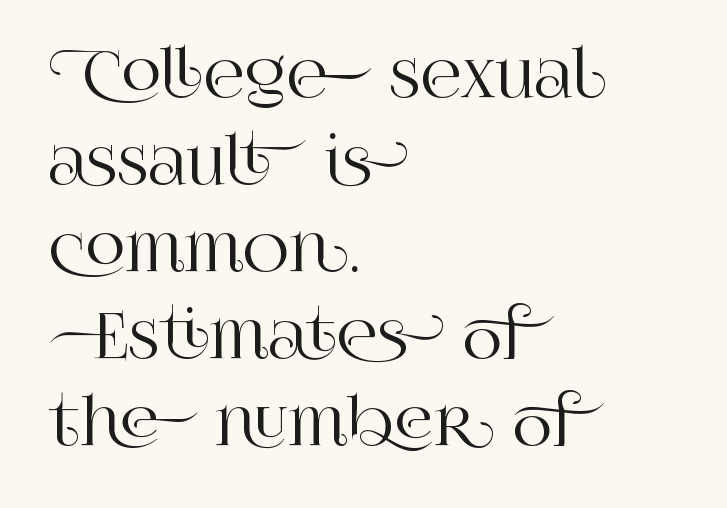
{"serif": "yes", "italic": "no", "width": "normal", "stroke_contrast": "high", "x_height": "large", "monospaced": "no", "underline": "no", "align": "left", "line_spacing": "normal", "line_spacing_ratio": 1.38, "letter_spacing": "normal", "letter_spacing_em": 0.0, "glyph_px": 63}
